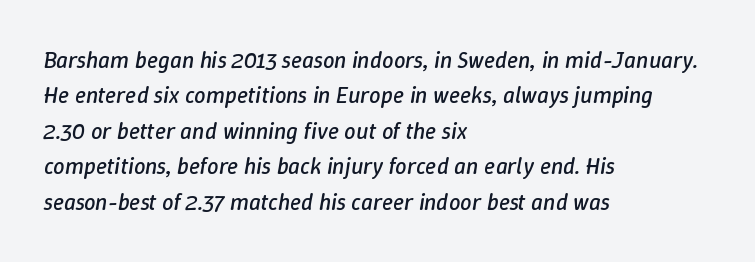
Q: Is the text bold? A: No.
Q: Is the text italic (slanted)? A: Yes, it leans right by about 9 degrees.
Q: Is the text underlined? A: No.
Q: How is the paragraph aligned? A: Left-aligned.
Q: Is the spacing between letters normal or unusually wide? A: Normal.
Q: Is the spacing between lines tight, normal or loose? A: Normal.
